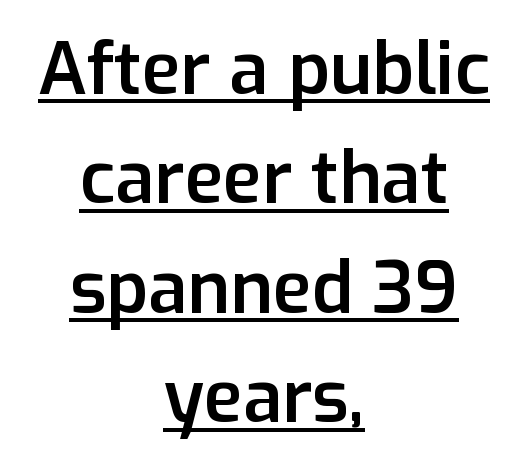
Visually the block forms a symmetrical silhouette, jagged on both flanks. Notice the strokes are somewhat thickened but not fully heavy: this is a semibold. Horizontal bands of white between lines are of average thickness. Every character sits straight up, as roman type does. The typeface chosen for these lines omits serifs. Each line of the rendering has a horizontal stroke beneath the glyphs.
